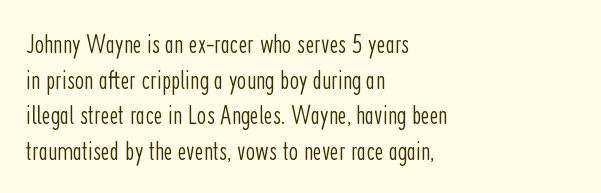
The image shows 27 px text type, upright; set left-aligned, normal line spacing (1.32x), normal letter spacing, not underlined.
